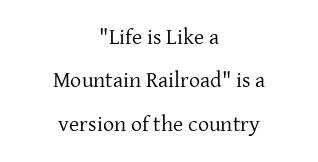
Q: Is the text bold? A: No.
Q: Is the text italic (slanted)? A: No, it is upright.
Q: Is the text underlined? A: No.
Q: How is the paragraph aligned? A: Centered.
Q: Is the spacing between letters normal or unusually wide? A: Normal.
Q: Is the spacing between lines tight, normal or loose? A: Loose.
